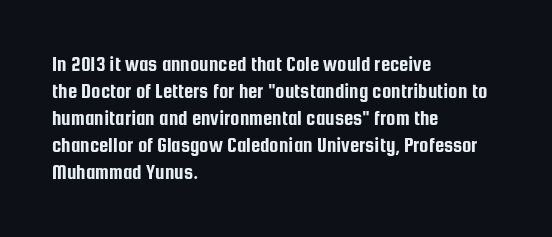
{"italic": "no", "underline": "no", "align": "left", "line_spacing": "normal", "line_spacing_ratio": 1.29, "letter_spacing": "normal", "letter_spacing_em": 0.0, "glyph_px": 21}
